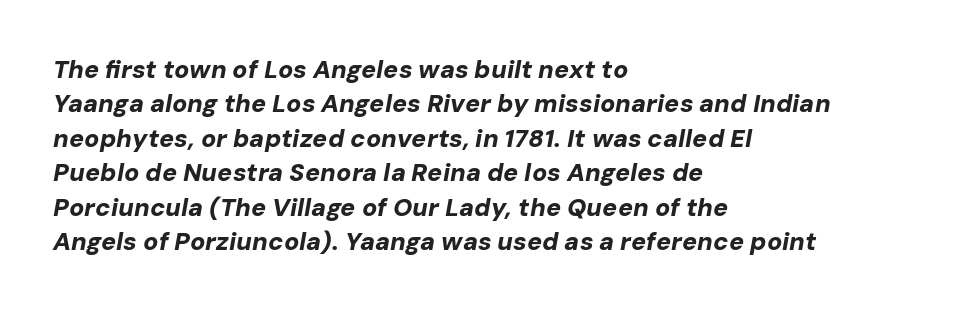
Q: Is the text bold? A: Yes.
Q: Is the text italic (slanted)? A: Yes, it leans right by about 10 degrees.
Q: Is the text underlined? A: No.
Q: How is the paragraph aligned? A: Left-aligned.
Q: Is the spacing between letters normal or unusually wide? A: Normal.
Q: Is the spacing between lines tight, normal or loose? A: Normal.
